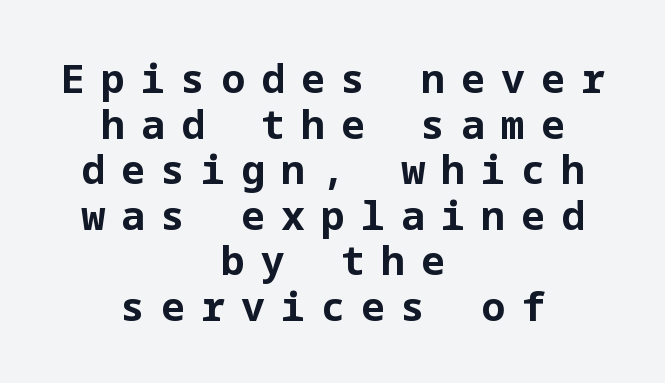
Q: Is the text bold? A: Yes.
Q: Is the text italic (slanted)? A: No, it is upright.
Q: Is the typeface a serif or a sans-serif typeface? A: Sans-serif.
Q: Is the text underlined? A: No.
Q: How is the paragraph aligned? A: Centered.
Q: Is the spacing between letters normal or unusually wide? A: Unusually wide.
Q: Is the spacing between lines tight, normal or loose? A: Tight.
Q: Width (condensed, normal, or wide)? A: Normal.
Q: Stroke contrast? A: Low.
Q: x-height? A: Medium.
